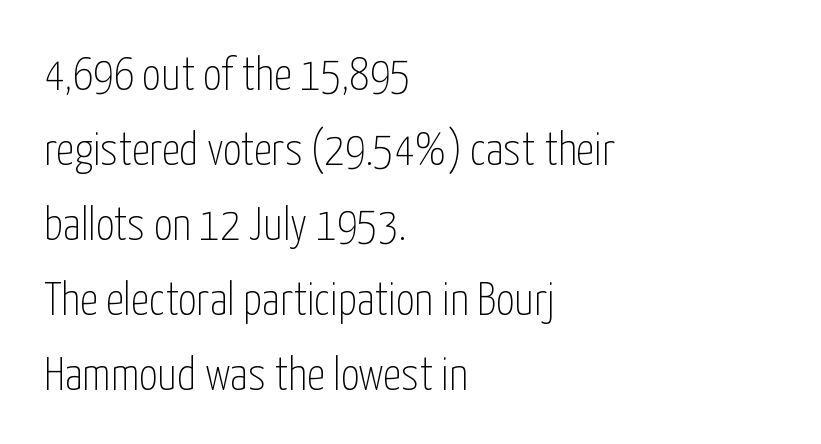
Q: Is the text bold? A: No.
Q: Is the text italic (slanted)? A: No, it is upright.
Q: Is the typeface a serif or a sans-serif typeface? A: Sans-serif.
Q: Is the text underlined? A: No.
Q: How is the paragraph aligned? A: Left-aligned.
Q: Is the spacing between letters normal or unusually wide? A: Normal.
Q: Is the spacing between lines tight, normal or loose? A: Normal.
Q: Width (condensed, normal, or wide)? A: Condensed.
Q: Stroke contrast? A: Low.
Q: x-height? A: Medium.
Q: Monospaced? A: No.
